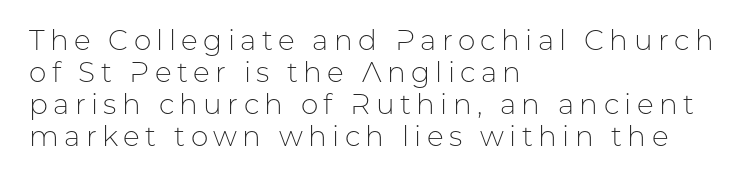
{"serif": "no", "italic": "no", "bold": "no", "weight": "light", "width": "normal", "stroke_contrast": "low", "x_height": "medium", "monospaced": "no", "underline": "no", "align": "left", "line_spacing": "tight", "line_spacing_ratio": 1.14, "glyph_px": 28}
